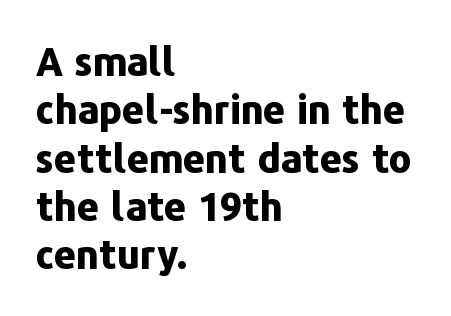
The gap between lines stays unmarked. Nothing unusual about the tracking: characters are spaced as the font intends. Looks like regular typesetting: each glyph gets only the width it needs. In terms of letterform style, serifs are entirely absent.
